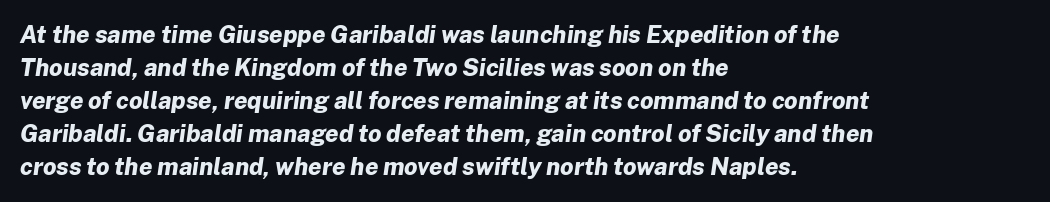
The image shows 24 px bold type, italic (leaning right); set left-aligned, normal line spacing (1.38x), normal letter spacing, not underlined.
